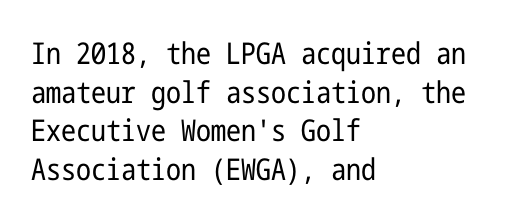
{"serif": "no", "italic": "no", "bold": "no", "weight": "regular", "width": "condensed", "stroke_contrast": "low", "x_height": "medium", "underline": "no", "align": "left", "line_spacing": "normal", "line_spacing_ratio": 1.29, "letter_spacing": "normal", "letter_spacing_em": 0.0, "glyph_px": 30}
